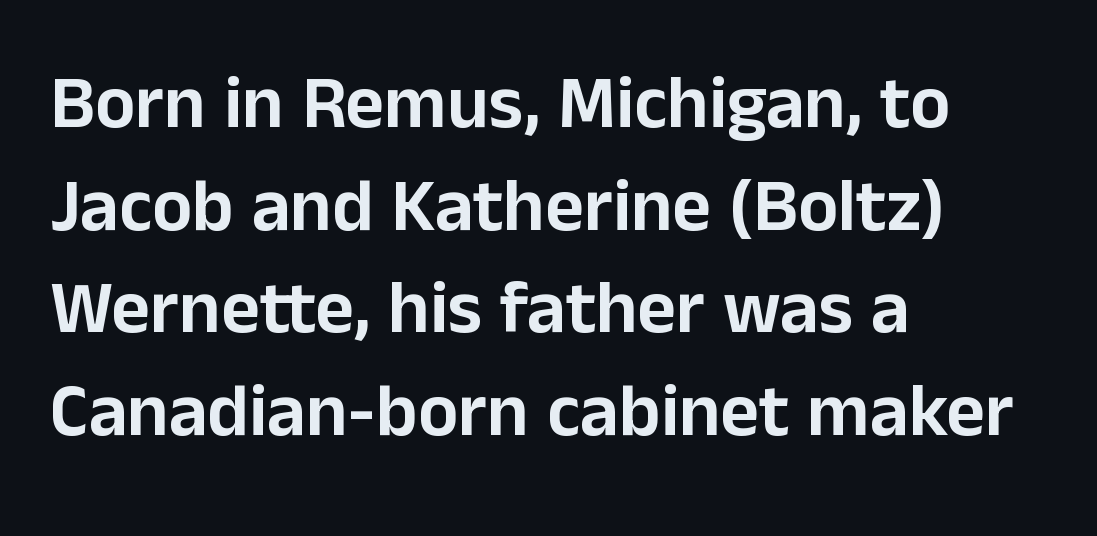
The face used here is proportionally spaced, like ordinary book or web type. Observe the ordinary spacing: letters are neighbours, not strangers. Anything drawn beneath the words? Only blank space. The text block is weighted toward the left margin, trailing off unevenly rightward.
